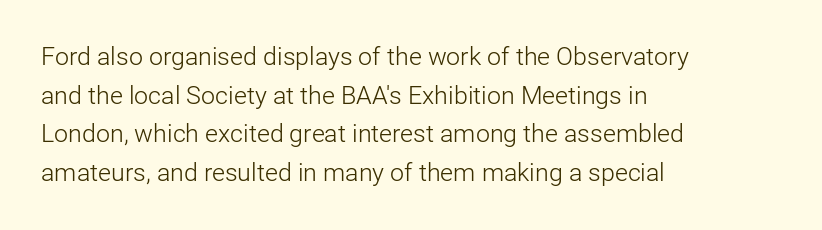
The image shows 25 px text type, upright; set left-aligned, normal line spacing (1.55x), normal letter spacing, not underlined.
